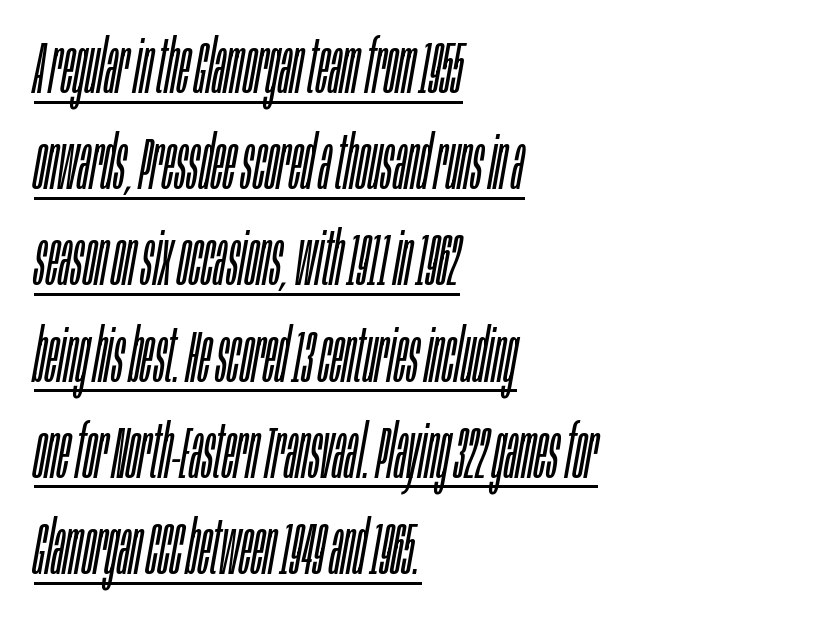
The image shows 74 px light, condensed type, italic (leaning right); set left-aligned, normal line spacing (1.3x), normal letter spacing, underlined; low stroke contrast and a large x-height.
